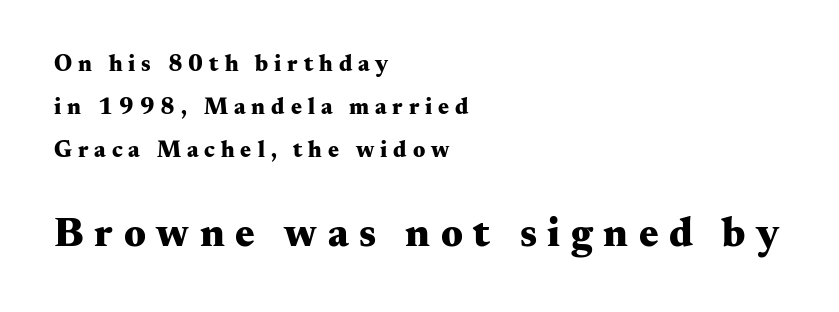
The image shows 41 px heavy, wide serif type, upright; set left-aligned, line spacing 1.86x, unusually wide letter spacing (+0.26 em), not underlined; the second (bottom) block is 1.78x larger; medium stroke contrast and a small x-height.
